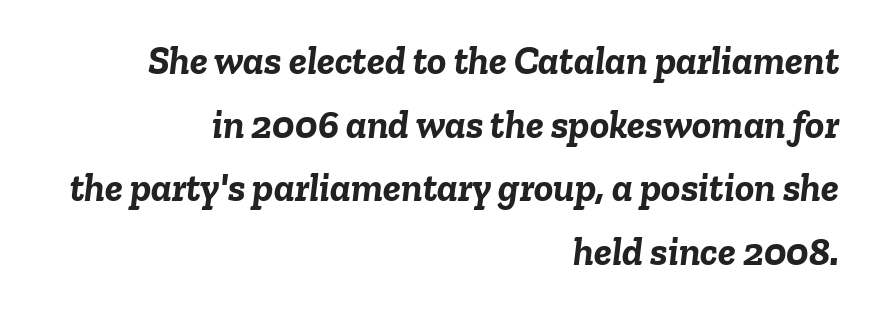
{"italic": "yes", "lean": "right", "slant_degrees": 6, "bold": "yes", "weight": "semibold", "width": "normal", "stroke_contrast": "low", "x_height": "medium", "monospaced": "no", "underline": "no", "align": "right", "line_spacing": "normal", "line_spacing_ratio": 1.59, "letter_spacing": "normal", "letter_spacing_em": 0.0, "glyph_px": 40}
